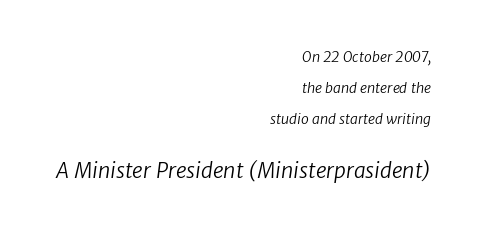
{"bold": "no", "underline": "no", "align": "right", "line_spacing": "loose", "line_spacing_ratio": 2.2, "letter_spacing": "normal", "letter_spacing_em": 0.0, "larger_block": "second", "size_ratio": 1.5, "glyph_px": 21}
